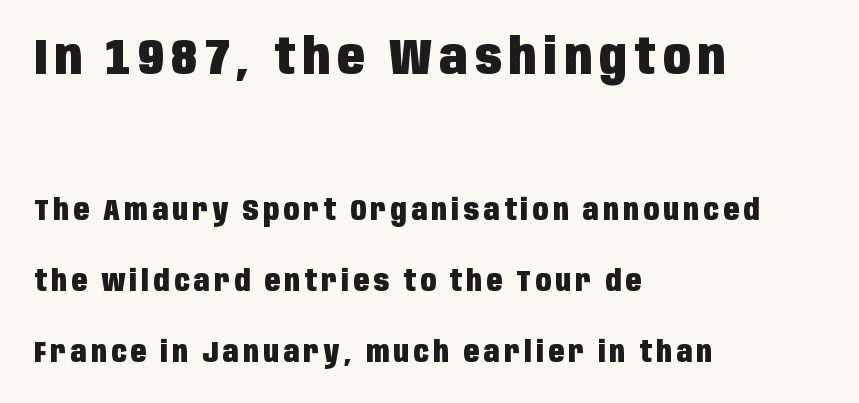
{"serif": "no", "italic": "no", "bold": "yes", "weight": "heavy", "width": "condensed", "stroke_contrast": "low", "x_height": "large", "monospaced": "no", "underline": "no", "align": "left", "line_spacing": "loose", "line_spacing_ratio": 2.44, "larger_block": "first", "size_ratio": 1.72, "glyph_px": 50}
